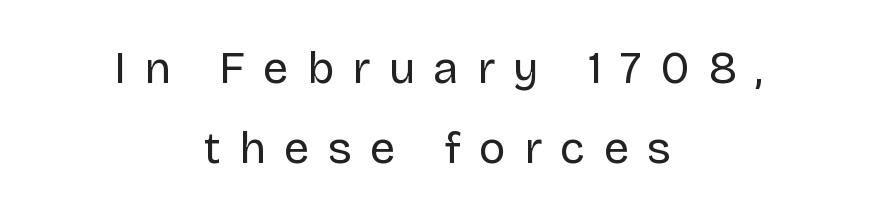
Between one letter and the next there's a generous, obvious gap. Weight: in the light-to-regular range. Observe the absence of serifs on each vertical stroke in this sample. These lines are rendered in a variable-pitch font. The zone under the glyphs is completely vacant.
